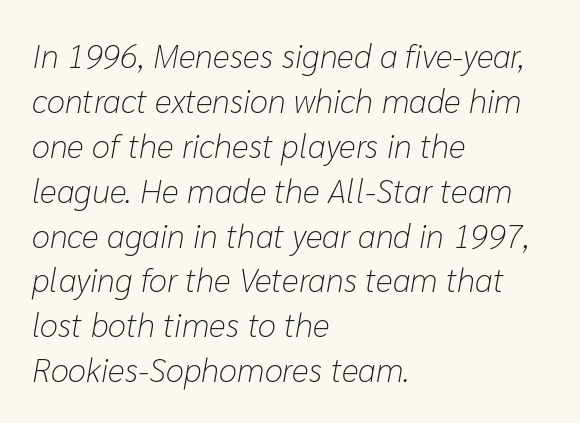
The letters sit at their default tracking, neither squeezed nor spread. Vertical spacing — default. Think of a printed novel: that variable character pitch is what you see here. Style check: oblique. Stroke mass is kept to a normal reading level or below.
